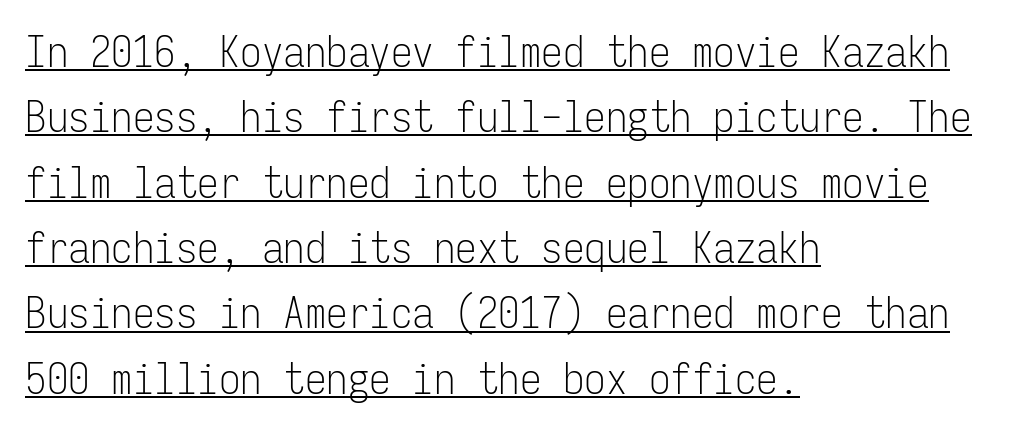
The image shows 43 px light, condensed sans-serif type, upright, monospaced; set left-aligned, normal line spacing (1.52x), normal letter spacing, underlined; low stroke contrast and a medium x-height.
